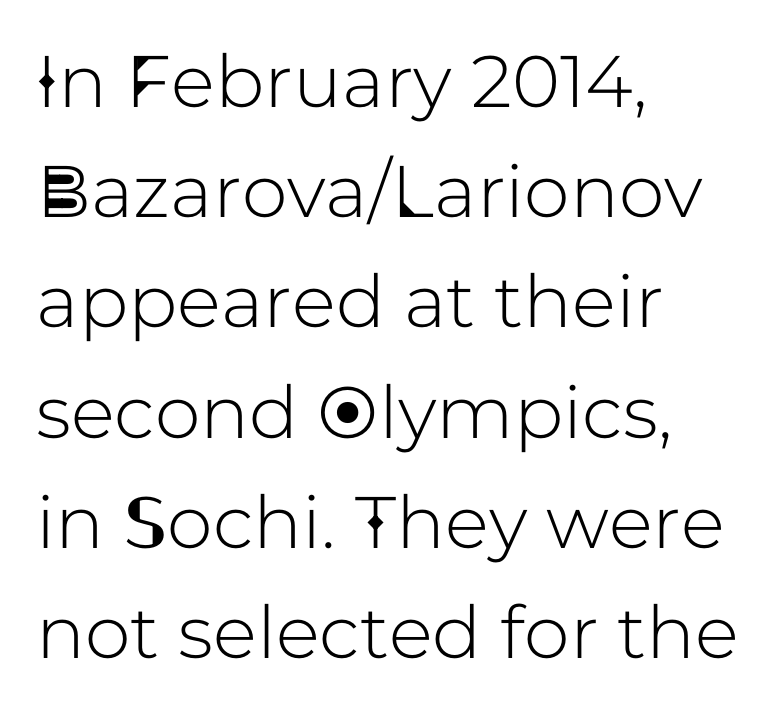
Q: Is the text italic (slanted)? A: No, it is upright.
Q: Is the typeface a serif or a sans-serif typeface? A: Sans-serif.
Q: Is the text underlined? A: No.
Q: How is the paragraph aligned? A: Left-aligned.
Q: Is the spacing between letters normal or unusually wide? A: Normal.
Q: Is the spacing between lines tight, normal or loose? A: Normal.
Q: Width (condensed, normal, or wide)? A: Normal.
Q: Stroke contrast? A: Low.
Q: x-height? A: Medium.
Q: Monospaced? A: No.
